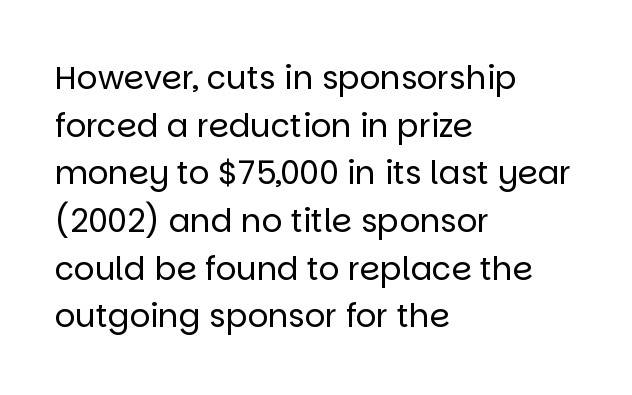
Q: Is the text bold? A: No.
Q: Is the text italic (slanted)? A: No, it is upright.
Q: Is the typeface a serif or a sans-serif typeface? A: Sans-serif.
Q: Is the text underlined? A: No.
Q: How is the paragraph aligned? A: Left-aligned.
Q: Is the spacing between letters normal or unusually wide? A: Normal.
Q: Is the spacing between lines tight, normal or loose? A: Normal.
Q: Width (condensed, normal, or wide)? A: Normal.
Q: Stroke contrast? A: Low.
Q: x-height? A: Large.
Q: Monospaced? A: No.
